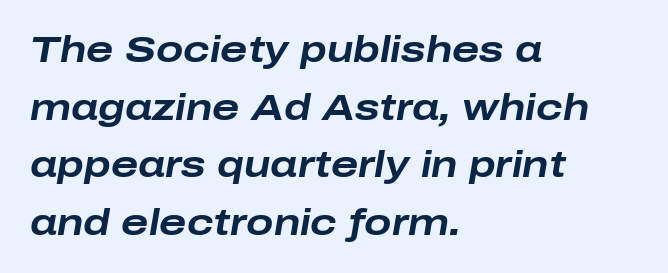
The image shows 36 px bold, wide type, italic (leaning right); set left-aligned, normal line spacing (1.6x), normal letter spacing, not underlined; low stroke contrast and a medium x-height.
